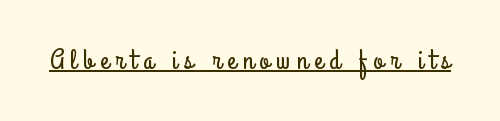
The image shows 28 px condensed sans-serif type; set unusually wide letter spacing (+0.24 em), underlined; low stroke contrast and a small x-height.
